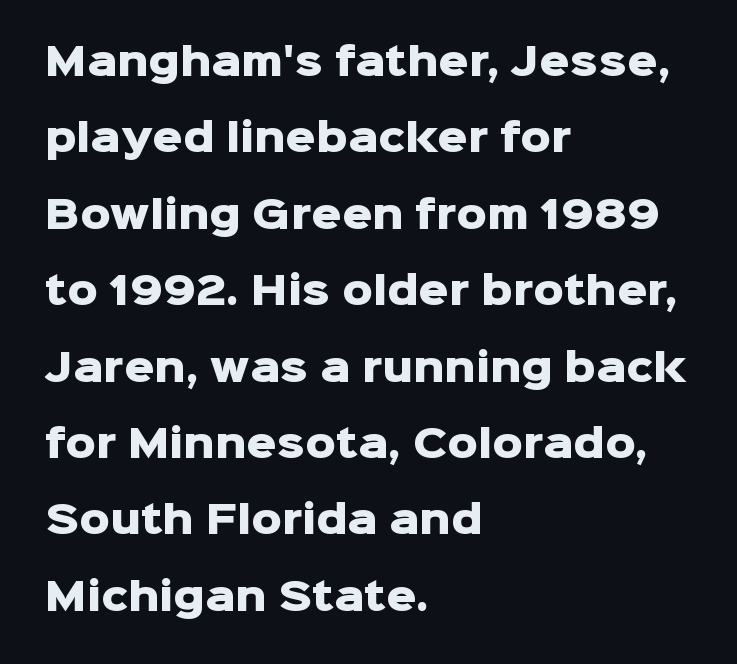
The face used here has the dense, thick strokes of a bold. Quick note: interline space is abundant. This sample uses an upright cut, with every glyph sitting square on the baseline. Looks like regular typesetting: each glyph gets only the width it needs.
